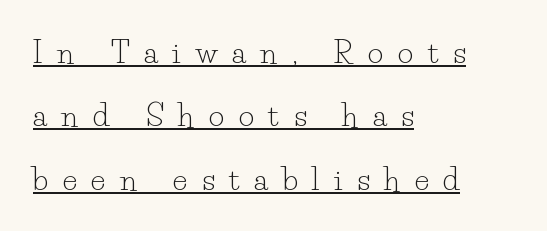
Q: Is the text bold? A: No.
Q: Is the text italic (slanted)? A: No, it is upright.
Q: Is the typeface a serif or a sans-serif typeface? A: Serif.
Q: Is the text underlined? A: Yes.
Q: How is the paragraph aligned? A: Left-aligned.
Q: Is the spacing between letters normal or unusually wide? A: Unusually wide.
Q: Is the spacing between lines tight, normal or loose? A: Loose.
Q: Width (condensed, normal, or wide)? A: Normal.
Q: Stroke contrast? A: Low.
Q: x-height? A: Small.
Q: Monospaced? A: No.
